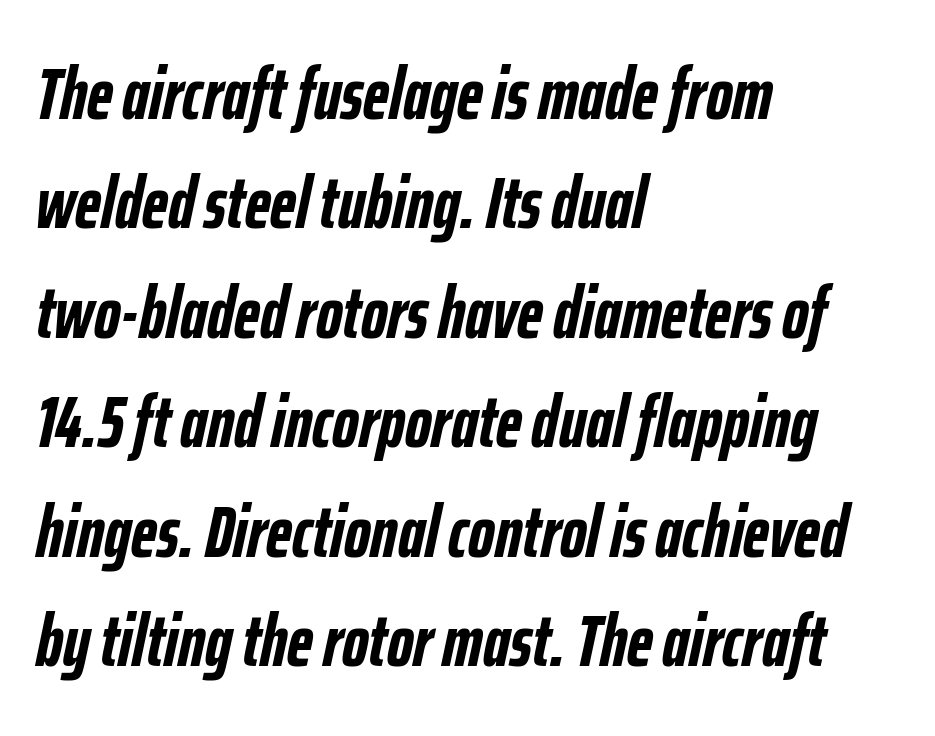
Q: Is the text bold? A: Yes.
Q: Is the text italic (slanted)? A: Yes, it leans right by about 12 degrees.
Q: Is the text underlined? A: No.
Q: How is the paragraph aligned? A: Left-aligned.
Q: Is the spacing between letters normal or unusually wide? A: Normal.
Q: Is the spacing between lines tight, normal or loose? A: Normal.
Q: Width (condensed, normal, or wide)? A: Condensed.
Q: Stroke contrast? A: Low.
Q: x-height? A: Medium.
Q: Monospaced? A: No.
